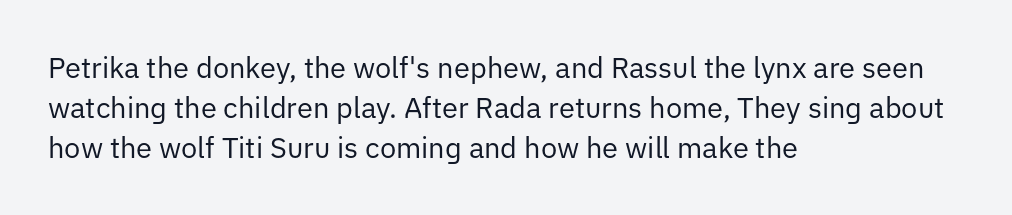
The glyphs in this specimen are sans serif. Here the designer chose a conventional face with non-uniform glyph widths. Stroke mass is kept to a normal reading level or below. The passage shown has conventional tracking throughout. Decoration check: the copy has no underline.
